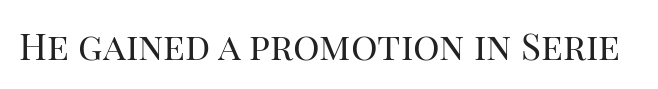
Q: Is the text bold? A: No.
Q: Is the text italic (slanted)? A: No, it is upright.
Q: Is the typeface a serif or a sans-serif typeface? A: Serif.
Q: Is the text underlined? A: No.
Q: Is the spacing between letters normal or unusually wide? A: Normal.
Q: Width (condensed, normal, or wide)? A: Normal.
Q: Stroke contrast? A: High.
Q: x-height? A: Large.
Q: Monospaced? A: No.
